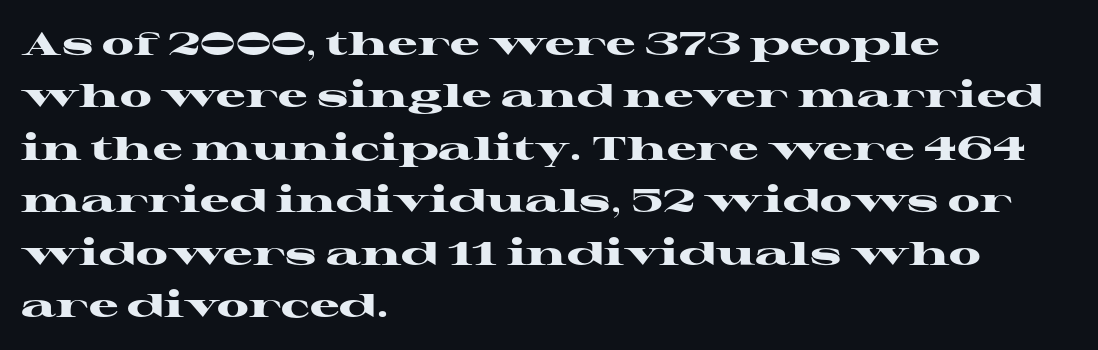
The image shows 33 px heavy, wide serif type, upright; set left-aligned, normal line spacing (1.59x), normal letter spacing, not underlined; high stroke contrast and a medium x-height.
